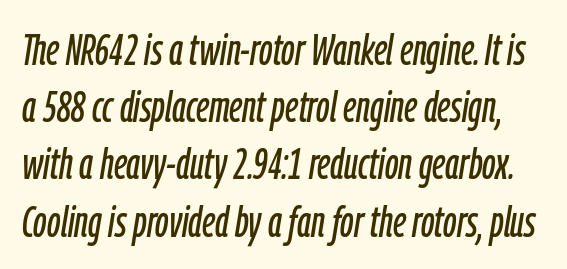
The image shows 44 px condensed type, italic (leaning right); set normal line spacing (1.3x), normal letter spacing, not underlined; low stroke contrast and a medium x-height.
